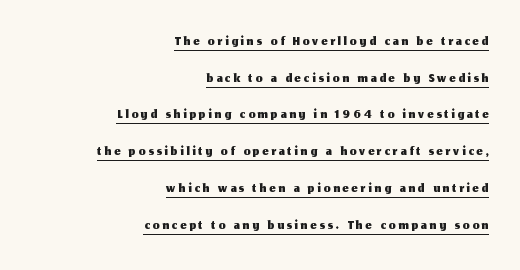
{"italic": "no", "underline": "yes", "align": "right", "line_spacing_ratio": 1.75, "glyph_px": 21}
